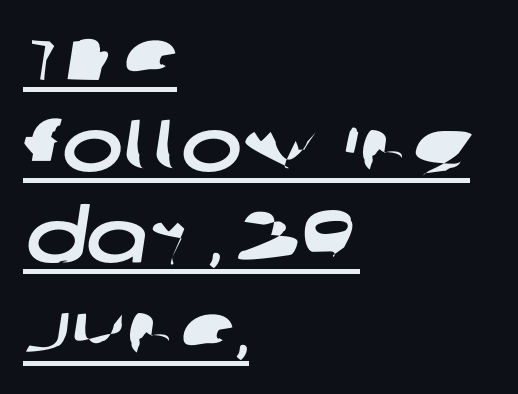
{"serif": "no", "width": "wide", "stroke_contrast": "low", "x_height": "large", "monospaced": "no", "underline": "yes", "align": "left", "line_spacing": "normal", "line_spacing_ratio": 1.25, "letter_spacing": "normal", "letter_spacing_em": 0.0, "glyph_px": 73}
